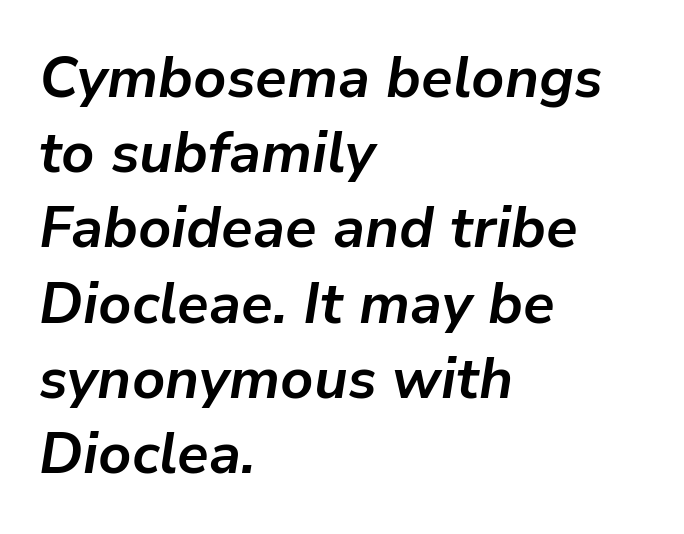
Q: Is the text bold? A: Yes.
Q: Is the text italic (slanted)? A: Yes, it leans right by about 9 degrees.
Q: Is the text underlined? A: No.
Q: How is the paragraph aligned? A: Left-aligned.
Q: Is the spacing between letters normal or unusually wide? A: Normal.
Q: Is the spacing between lines tight, normal or loose? A: Normal.
Q: Width (condensed, normal, or wide)? A: Normal.
Q: Stroke contrast? A: Low.
Q: x-height? A: Medium.
Q: Monospaced? A: No.
